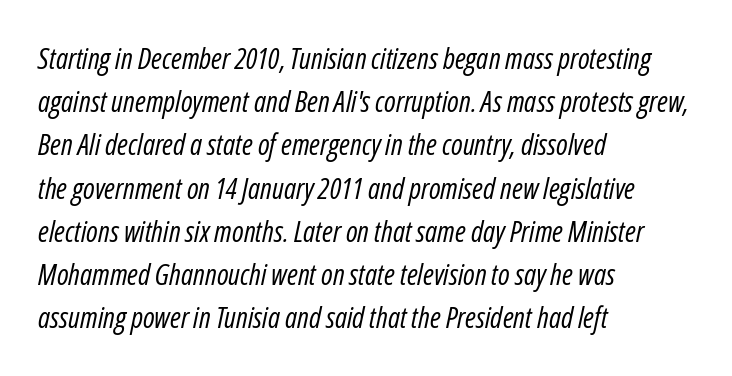
{"italic": "yes", "lean": "right", "slant_degrees": 12, "bold": "no", "weight": "regular", "width": "condensed", "stroke_contrast": "low", "x_height": "medium", "monospaced": "no", "underline": "no", "align": "left", "line_spacing": "normal", "line_spacing_ratio": 1.49, "letter_spacing": "normal", "letter_spacing_em": 0.0, "glyph_px": 29}
